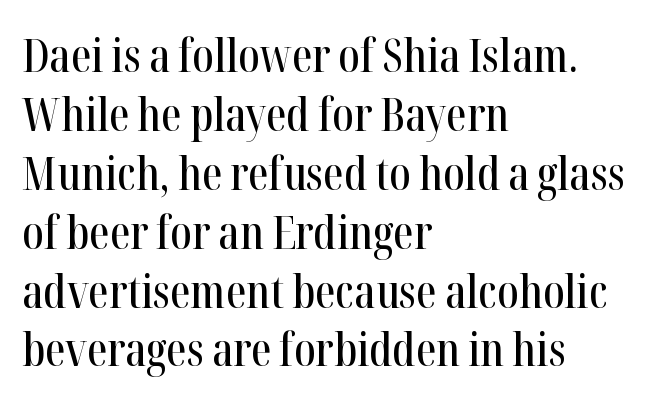
Q: Is the text italic (slanted)? A: No, it is upright.
Q: Is the typeface a serif or a sans-serif typeface? A: Serif.
Q: Is the text underlined? A: No.
Q: How is the paragraph aligned? A: Left-aligned.
Q: Is the spacing between letters normal or unusually wide? A: Normal.
Q: Is the spacing between lines tight, normal or loose? A: Normal.
Q: Width (condensed, normal, or wide)? A: Condensed.
Q: Stroke contrast? A: High.
Q: x-height? A: Medium.
Q: Monospaced? A: No.
